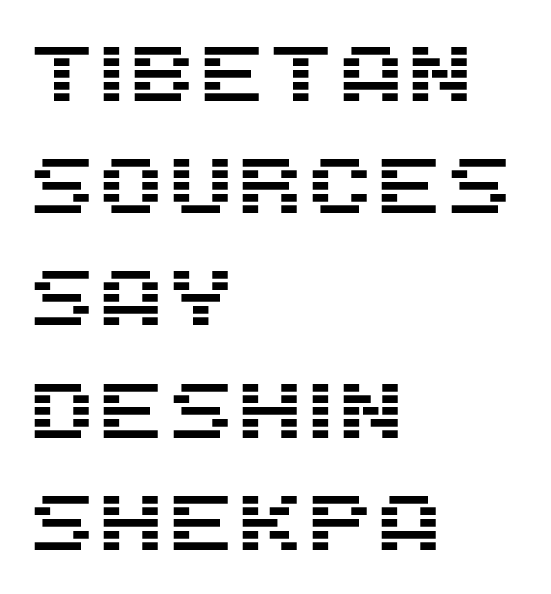
Stroke terminals: plain, sans-serif. The face used here is proportionally spaced, like ordinary book or web type. Underlining? Definitely not there. Standard letterfit; no display-style spreading of the glyphs.
